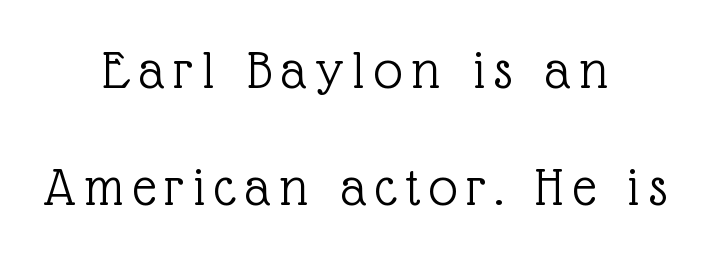
The image shows 57 px light serif type, upright; set centered, loose line spacing (2.05x), not underlined; a medium x-height.
